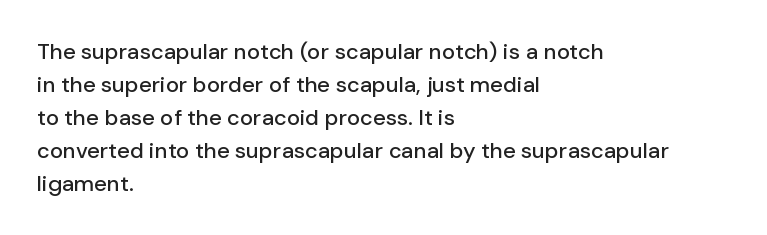
{"italic": "no", "underline": "no", "align": "left", "line_spacing": "normal", "line_spacing_ratio": 1.5, "letter_spacing": "normal", "letter_spacing_em": 0.0, "glyph_px": 22}
